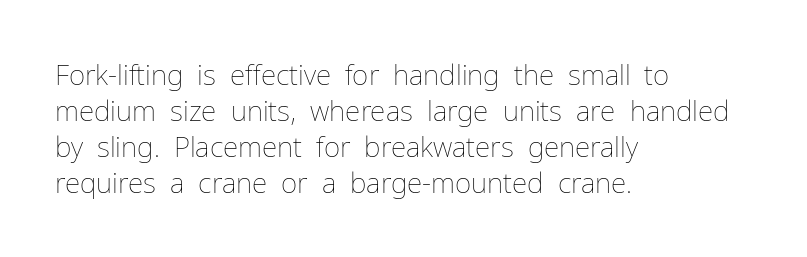
{"italic": "no", "bold": "no", "weight": "thin", "width": "normal", "stroke_contrast": "low", "x_height": "medium", "monospaced": "no", "underline": "no", "align": "left", "line_spacing": "normal", "line_spacing_ratio": 1.28, "letter_spacing": "normal", "letter_spacing_em": 0.0, "glyph_px": 28}
